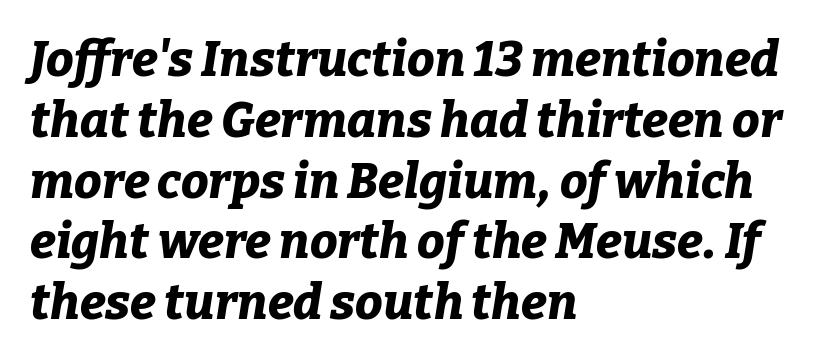
The image shows 49 px bold type, italic (leaning right); set left-aligned, line spacing 1.24x, normal letter spacing, not underlined; low stroke contrast and a medium x-height.
